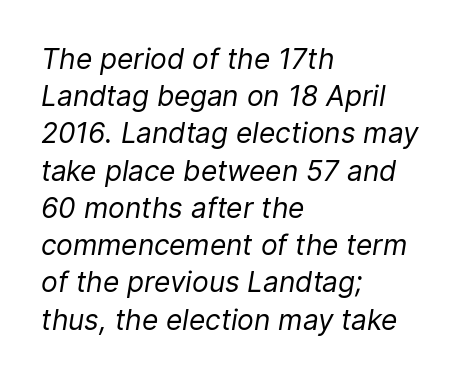
The image shows 28 px regular-weight type, italic (leaning right); set left-aligned, normal line spacing (1.33x), normal letter spacing, not underlined; low stroke contrast and a medium x-height.
